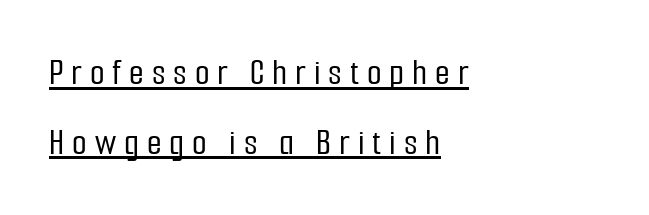
Q: Is the text italic (slanted)? A: No, it is upright.
Q: Is the typeface a serif or a sans-serif typeface? A: Sans-serif.
Q: Is the text underlined? A: Yes.
Q: How is the paragraph aligned? A: Left-aligned.
Q: Is the spacing between letters normal or unusually wide? A: Unusually wide.
Q: Width (condensed, normal, or wide)? A: Condensed.
Q: Stroke contrast? A: Low.
Q: x-height? A: Medium.
Q: Monospaced? A: No.
